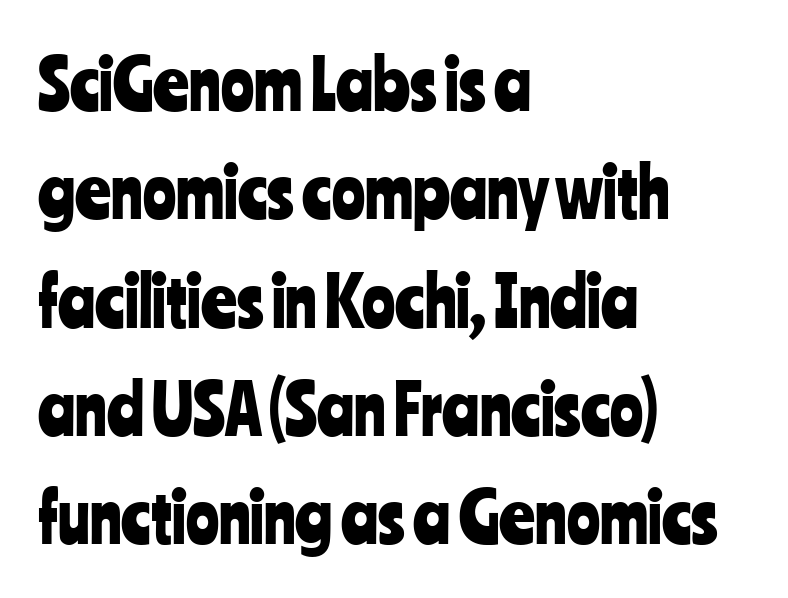
No word sits above an underline. Is there much room between lines? A standard amount, neither cramped nor airy. The paragraph shown leans on its left margin. Here the designer chose a conventional face with non-uniform glyph widths.
